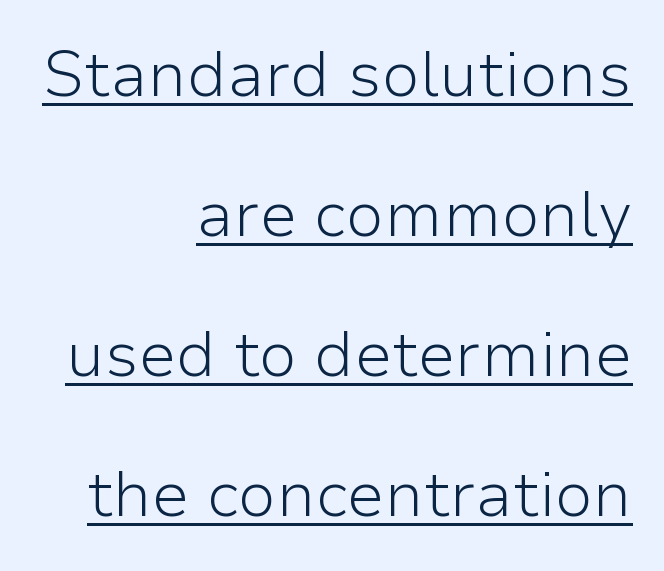
Q: Is the text bold? A: No.
Q: Is the text italic (slanted)? A: No, it is upright.
Q: Is the typeface a serif or a sans-serif typeface? A: Sans-serif.
Q: Is the text underlined? A: Yes.
Q: How is the paragraph aligned? A: Right-aligned.
Q: Is the spacing between letters normal or unusually wide? A: Normal.
Q: Is the spacing between lines tight, normal or loose? A: Loose.
Q: Width (condensed, normal, or wide)? A: Normal.
Q: Stroke contrast? A: Low.
Q: x-height? A: Medium.
Q: Monospaced? A: No.
